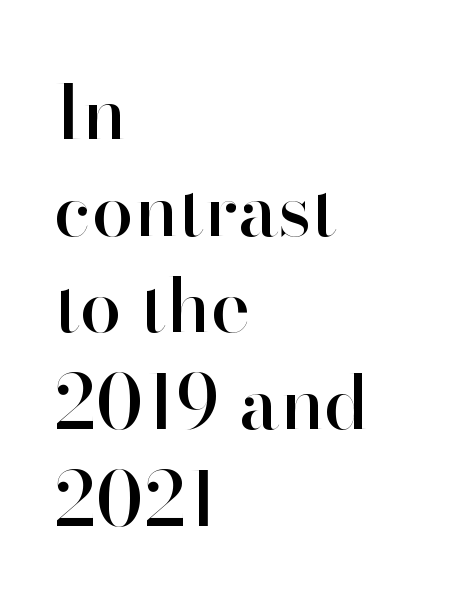
{"serif": "no", "italic": "no", "width": "normal", "stroke_contrast": "high", "x_height": "small", "monospaced": "no", "underline": "no", "align": "left", "line_spacing": "normal", "line_spacing_ratio": 1.29, "letter_spacing": "normal", "letter_spacing_em": 0.0, "glyph_px": 75}
